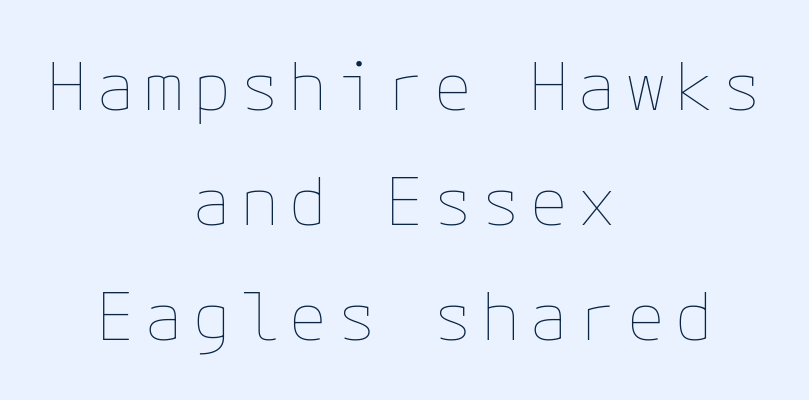
{"italic": "no", "bold": "no", "weight": "thin", "width": "normal", "stroke_contrast": "low", "x_height": "medium", "underline": "no", "align": "center", "line_spacing_ratio": 1.74, "glyph_px": 66}
